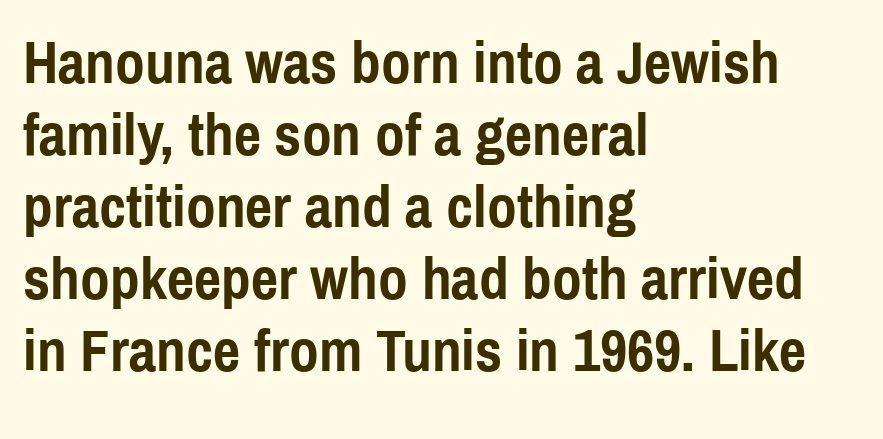
Rule under the text: the space is simply empty. Ascenders rise straight up at ninety degrees. These words are printed bold, with thick strokes throughout. The tracking reads as untouched default to a designer's eye. Leftover space on each line is placed entirely after the last word.
